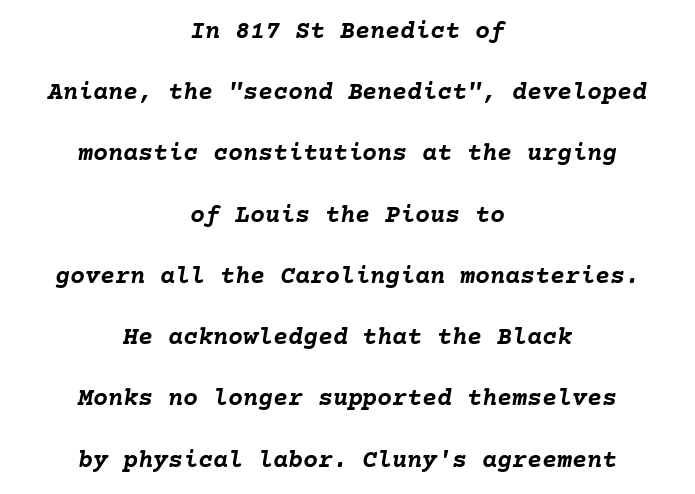
Glance below the letters and you will spot only blank space. Reading down the block, each line starts at a different indent, mirrored at its end. A dark, heavy texture on the line: the type is bold. Observe the ordinary spacing: letters are neighbours, not strangers.
